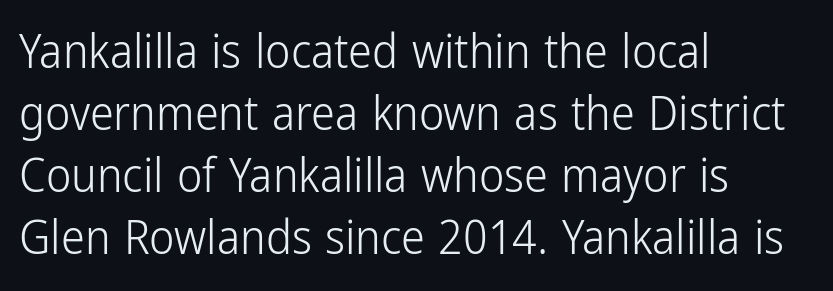
{"serif": "no", "italic": "no", "bold": "no", "weight": "light", "width": "condensed", "stroke_contrast": "low", "x_height": "medium", "monospaced": "no", "underline": "no", "align": "left", "line_spacing": "normal", "line_spacing_ratio": 1.29, "letter_spacing": "normal", "letter_spacing_em": 0.0, "glyph_px": 48}
